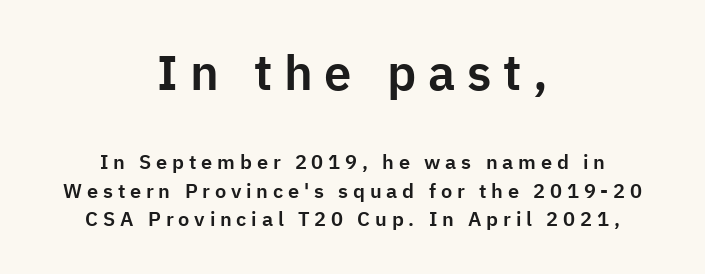
These lines are centered, leaving both edges ragged. No word sits above an underline. Posture: upright roman. Which of the two is more prominent by size? The first, at the top.
